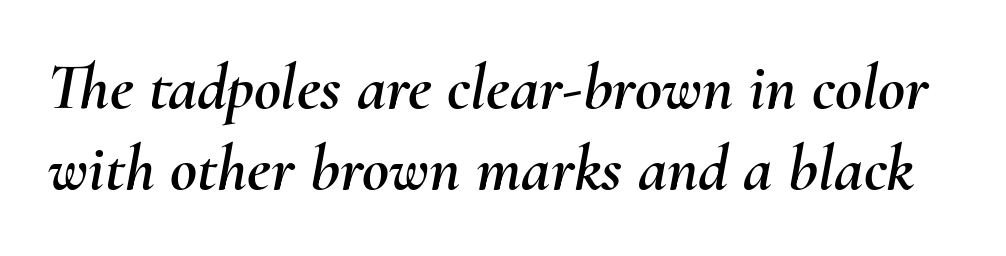
The typography opts for an oblique posture over an upright one. Underline: absent. You could not count columns in this text — the font is proportionally spaced. The tracking reads as untouched default to a designer's eye.
